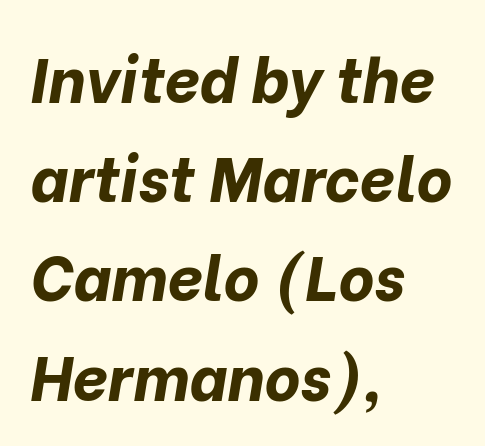
The image shows 62 px bold type, italic (leaning right); set left-aligned, normal line spacing (1.6x), normal letter spacing, not underlined; low stroke contrast and a medium x-height.
